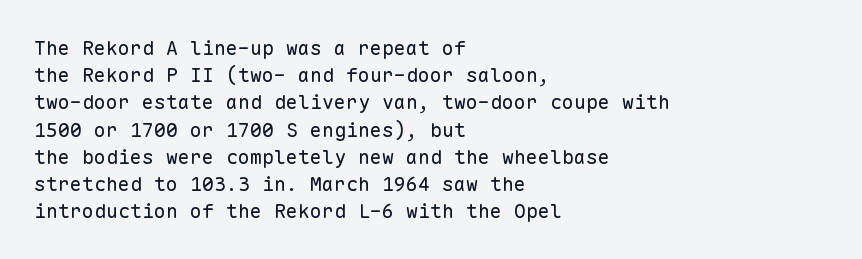
The image shows 20 px text type, upright; set left-aligned, normal line spacing (1.36x), normal letter spacing, not underlined.
